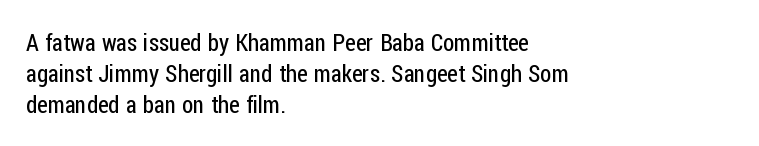
{"italic": "no", "bold": "no", "underline": "no", "align": "left", "line_spacing": "normal", "line_spacing_ratio": 1.34, "letter_spacing": "normal", "letter_spacing_em": 0.0, "glyph_px": 23}
